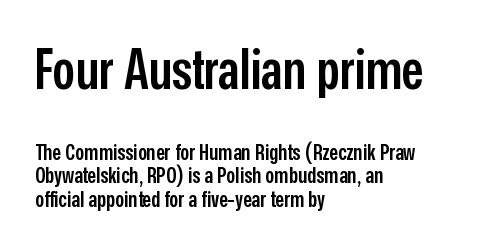
If you drew a line through each stem, it would be perfectly vertical. Typeset ragged right — the left edge is the straight one. Glyph-to-glyph distance matches everyday printed text. Stems and bowls a touch heavier than normal — semibold.
